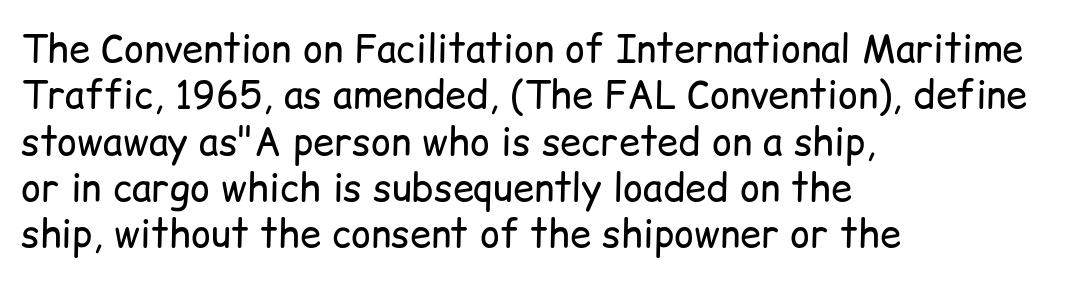
Inter-character spacing is left at the font's built-in metrics. Left-aligned paragraph, ragged on the right. The passage shown is typed in a proportional face where columns would drift. Grotesque or geometric, the face here clearly has no serifs. Characters remain perfectly vertical along every line.
